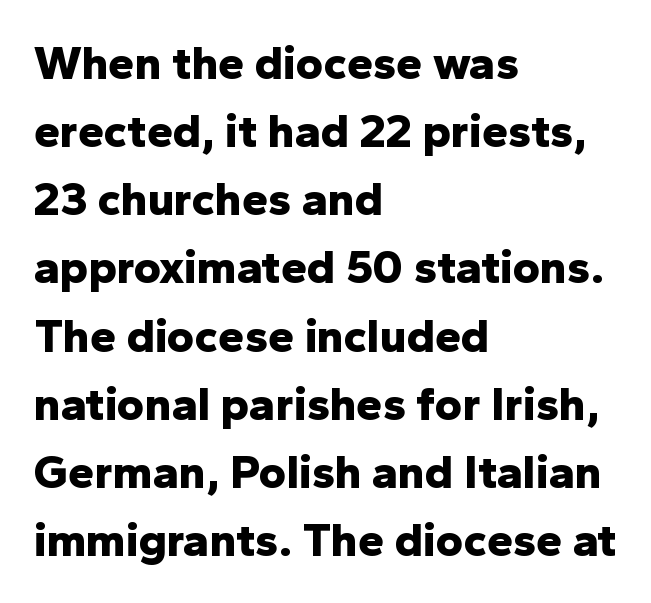
Descender tails drop into unmarked territory. What weight is shown? A full bold with thick strokes. The letters advance in unequal steps, a hallmark of proportional type. Is there much room between lines? A standard amount, neither cramped nor airy. In CSS terms this would be text-align: left. Here the glyphs are tracked normally, forming tight word shapes.
